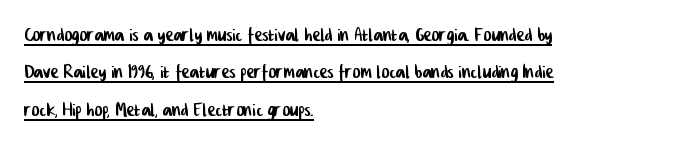
The image shows 24 px text type; set left-aligned, normal line spacing (1.56x), normal letter spacing, underlined.
